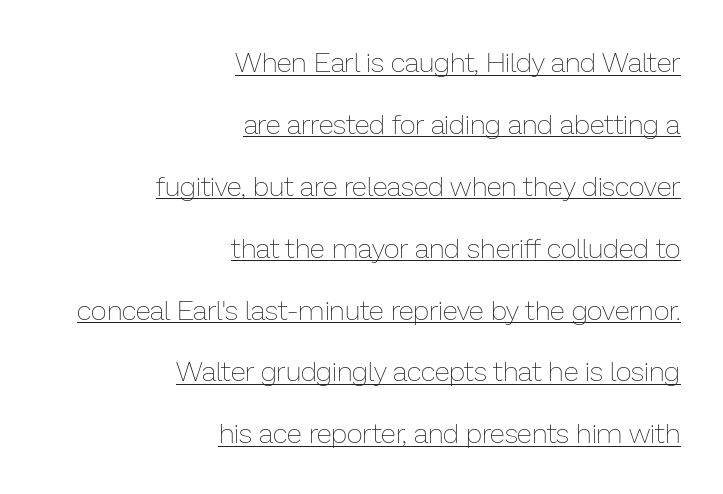
Compared with a flush-left layout, this one pins lines to the opposite, right side. This sample trades compactness for vertical openness between lines. These characters rest on top of a visible drawn line. Unbolded letterforms with no extra heft.
